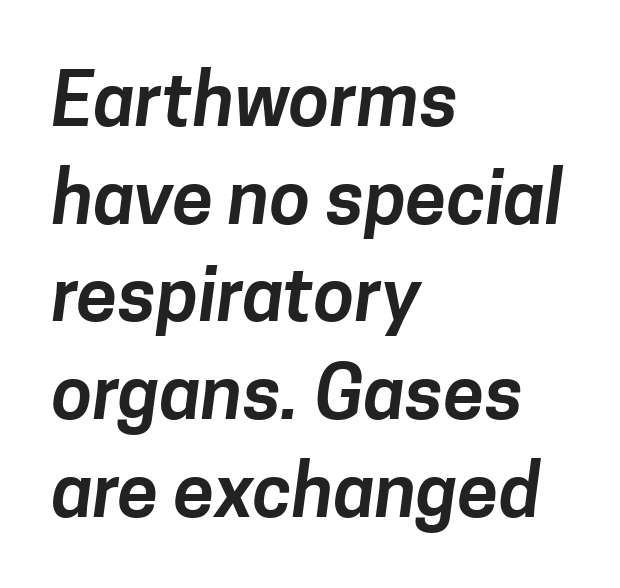
{"serif": "no", "width": "normal", "stroke_contrast": "low", "x_height": "medium", "monospaced": "no", "underline": "no", "align": "left", "line_spacing": "normal", "line_spacing_ratio": 1.32, "letter_spacing": "normal", "letter_spacing_em": 0.0, "glyph_px": 74}
